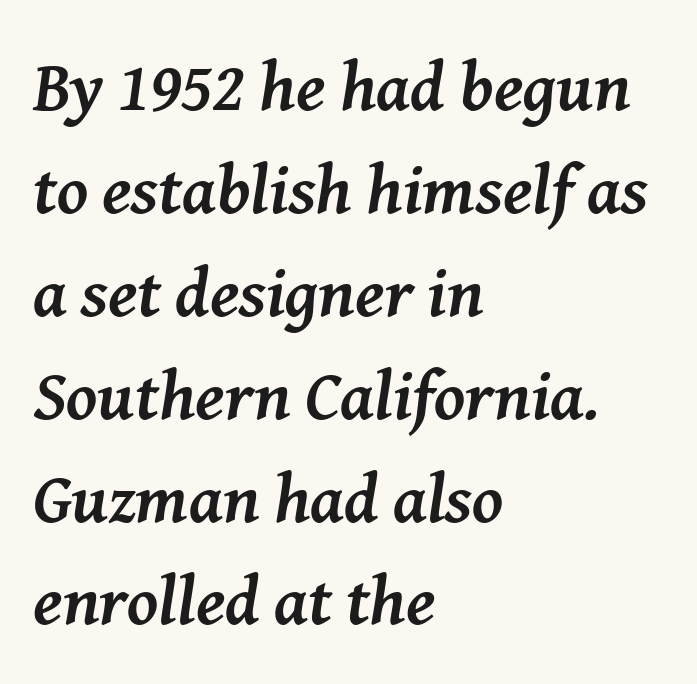
{"serif": "yes", "italic": "yes", "lean": "right", "slant_degrees": 8, "bold": "yes", "weight": "semibold", "width": "normal", "stroke_contrast": "medium", "x_height": "medium", "monospaced": "no", "underline": "no", "align": "left", "line_spacing": "normal", "line_spacing_ratio": 1.47, "letter_spacing": "normal", "letter_spacing_em": 0.0, "glyph_px": 70}
